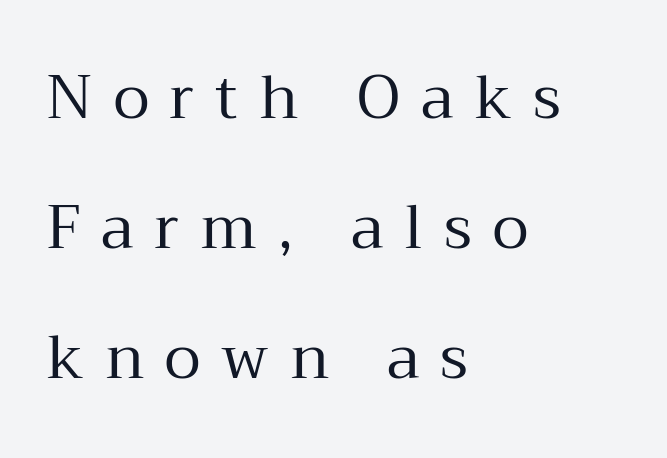
Q: Is the text bold? A: No.
Q: Is the text italic (slanted)? A: No, it is upright.
Q: Is the typeface a serif or a sans-serif typeface? A: Serif.
Q: Is the text underlined? A: No.
Q: How is the paragraph aligned? A: Left-aligned.
Q: Is the spacing between letters normal or unusually wide? A: Unusually wide.
Q: Is the spacing between lines tight, normal or loose? A: Loose.
Q: Width (condensed, normal, or wide)? A: Normal.
Q: Stroke contrast? A: Medium.
Q: x-height? A: Medium.
Q: Monospaced? A: No.
